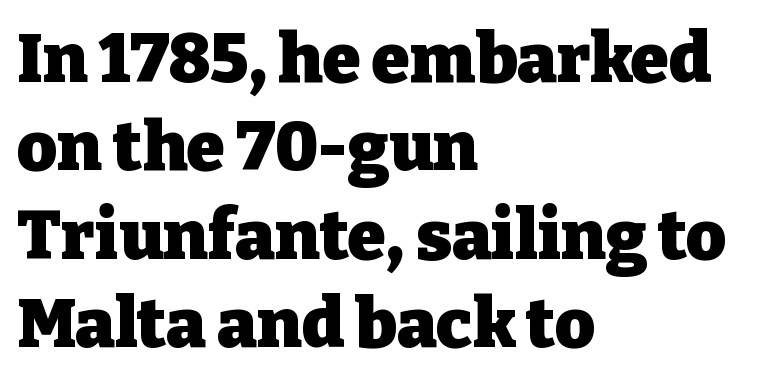
The image shows 69 px heavy serif type, upright; set left-aligned, normal line spacing (1.28x), normal letter spacing, not underlined; low stroke contrast and a medium x-height.
